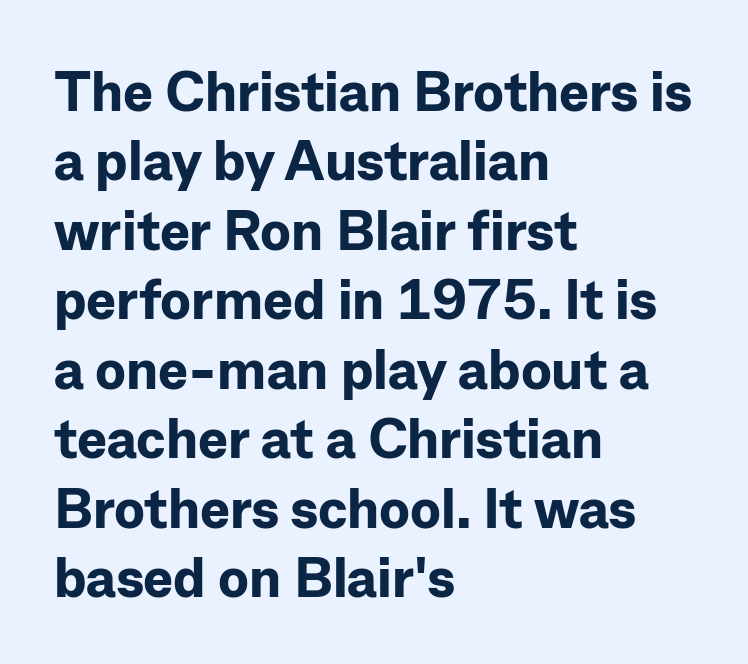
{"serif": "no", "italic": "no", "bold": "yes", "weight": "bold", "width": "normal", "stroke_contrast": "low", "x_height": "medium", "monospaced": "no", "underline": "no", "align": "left", "line_spacing_ratio": 1.24, "letter_spacing": "normal", "letter_spacing_em": 0.0, "glyph_px": 56}
